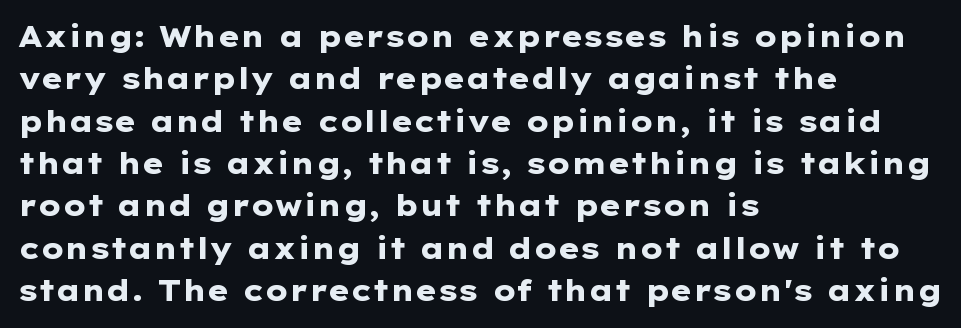
Q: Is the text bold? A: Yes.
Q: Is the text italic (slanted)? A: No, it is upright.
Q: Is the typeface a serif or a sans-serif typeface? A: Sans-serif.
Q: Is the text underlined? A: No.
Q: How is the paragraph aligned? A: Left-aligned.
Q: Is the spacing between letters normal or unusually wide? A: Normal.
Q: Is the spacing between lines tight, normal or loose? A: Normal.
Q: Width (condensed, normal, or wide)? A: Wide.
Q: Stroke contrast? A: Low.
Q: x-height? A: Medium.
Q: Monospaced? A: No.
